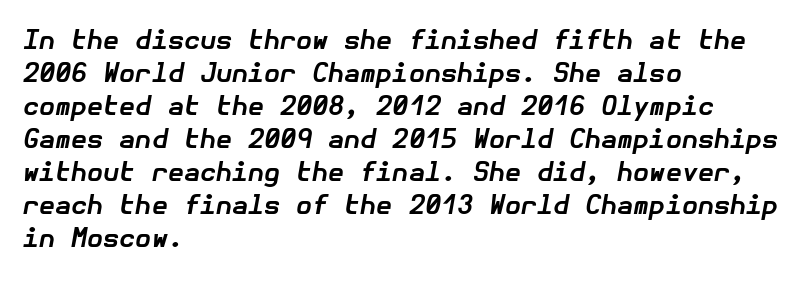
Q: Is the text bold? A: Yes.
Q: Is the text italic (slanted)? A: Yes, it leans right by about 10 degrees.
Q: Is the text underlined? A: No.
Q: How is the paragraph aligned? A: Left-aligned.
Q: Is the spacing between letters normal or unusually wide? A: Normal.
Q: Is the spacing between lines tight, normal or loose? A: Normal.
